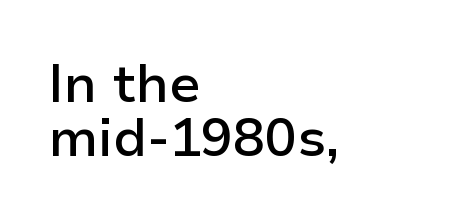
The image shows 53 px semibold sans-serif type, upright; set left-aligned, tight line spacing (1.01x), normal letter spacing, not underlined; low stroke contrast and a medium x-height.
